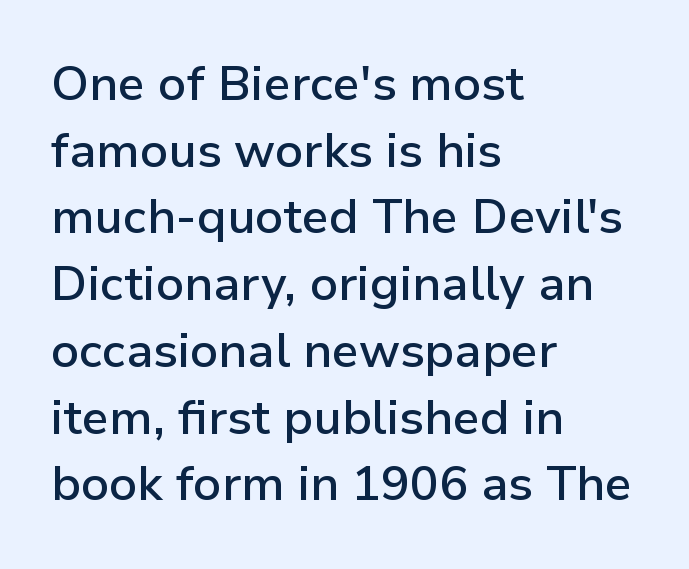
How are the letters spaced? Ordinarily, with no added tracking. Nobody drew a line under any word here. Type style note: lacks serifs. Each letter keeps its own natural width here, so spacing adapts to shape. The vertical gap from one line to the next is medium. Caption: multi-line text, flush left, ragged right.
